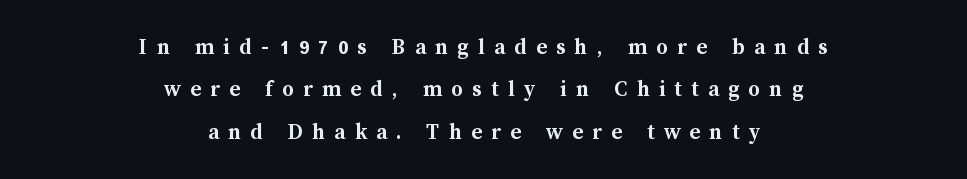
Emphasis by weight is at full strength: bold. The specimen reads as upright at a glance. A typesetter would call this heavily tracked-out type. The strip under each line holds only bare page.
